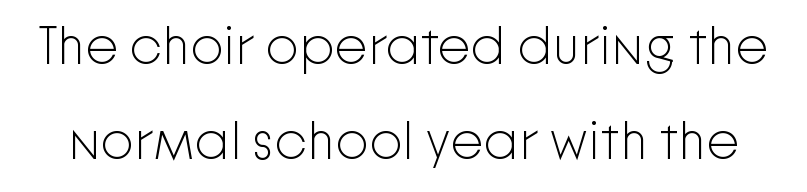
The baseline area is clear. A sans-serif font was chosen for this passage. If you drew a line through each stem, it would be perfectly vertical. Nobody touched the tracking dial on this one.
